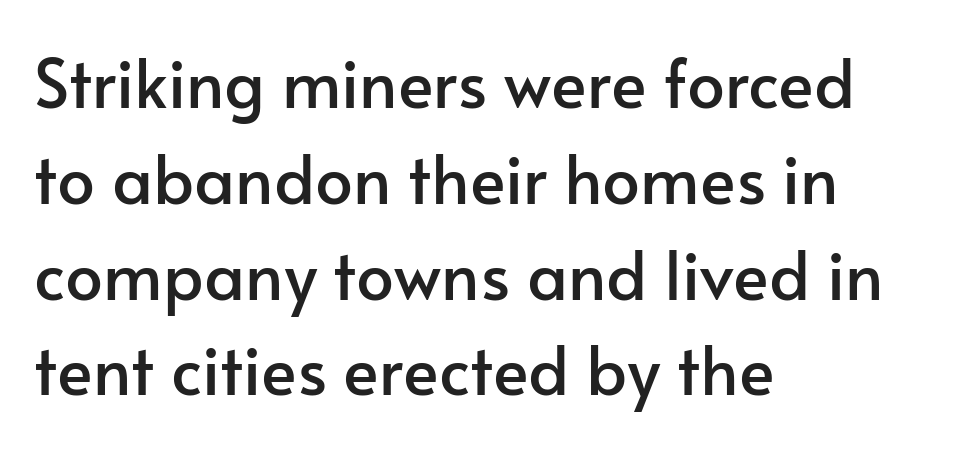
{"serif": "no", "italic": "no", "width": "normal", "stroke_contrast": "low", "x_height": "small", "monospaced": "no", "underline": "no", "align": "left", "line_spacing": "normal", "line_spacing_ratio": 1.43, "letter_spacing": "normal", "letter_spacing_em": 0.0, "glyph_px": 67}
